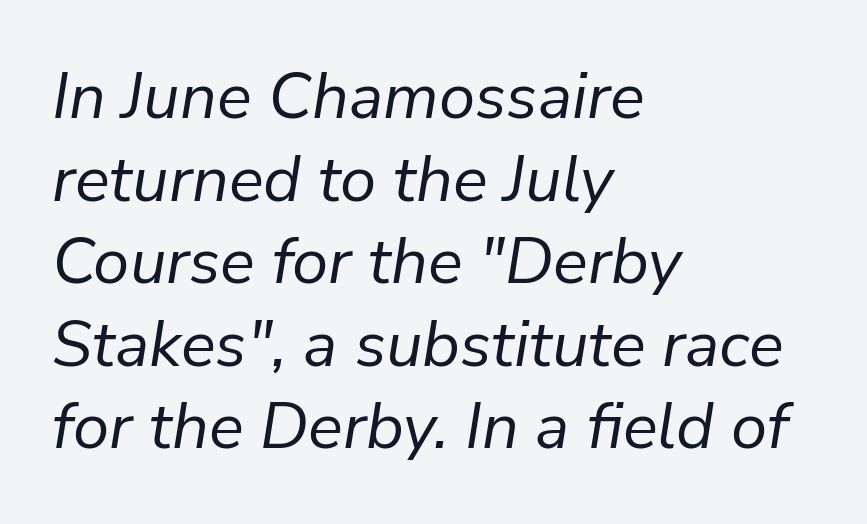
Q: Is the text bold? A: No.
Q: Is the text italic (slanted)? A: Yes, it leans right by about 9 degrees.
Q: Is the text underlined? A: No.
Q: How is the paragraph aligned? A: Left-aligned.
Q: Is the spacing between letters normal or unusually wide? A: Normal.
Q: Is the spacing between lines tight, normal or loose? A: Normal.
Q: Width (condensed, normal, or wide)? A: Normal.
Q: Stroke contrast? A: Low.
Q: x-height? A: Medium.
Q: Monospaced? A: No.
